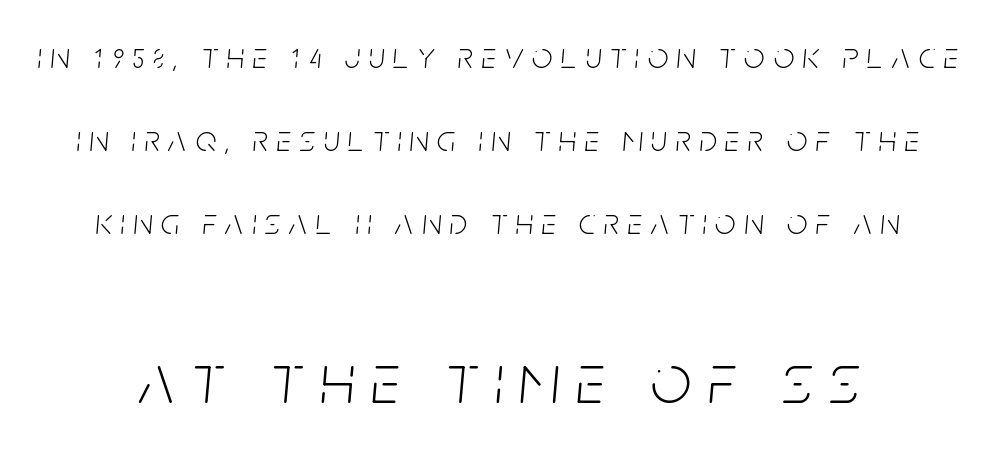
The image shows 71 px light, condensed type, italic (leaning right); set loose line spacing (2.3x), unusually wide letter spacing (+0.24 em), not underlined; the second (bottom) block is 1.97x larger; low stroke contrast and a large x-height.
